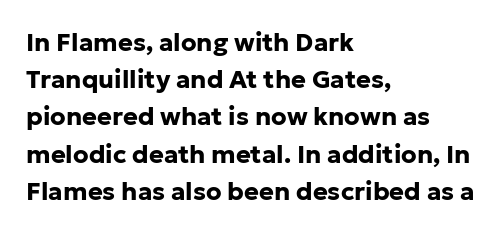
Q: Is the text bold? A: Yes.
Q: Is the text italic (slanted)? A: No, it is upright.
Q: Is the text underlined? A: No.
Q: How is the paragraph aligned? A: Left-aligned.
Q: Is the spacing between letters normal or unusually wide? A: Normal.
Q: Is the spacing between lines tight, normal or loose? A: Normal.
